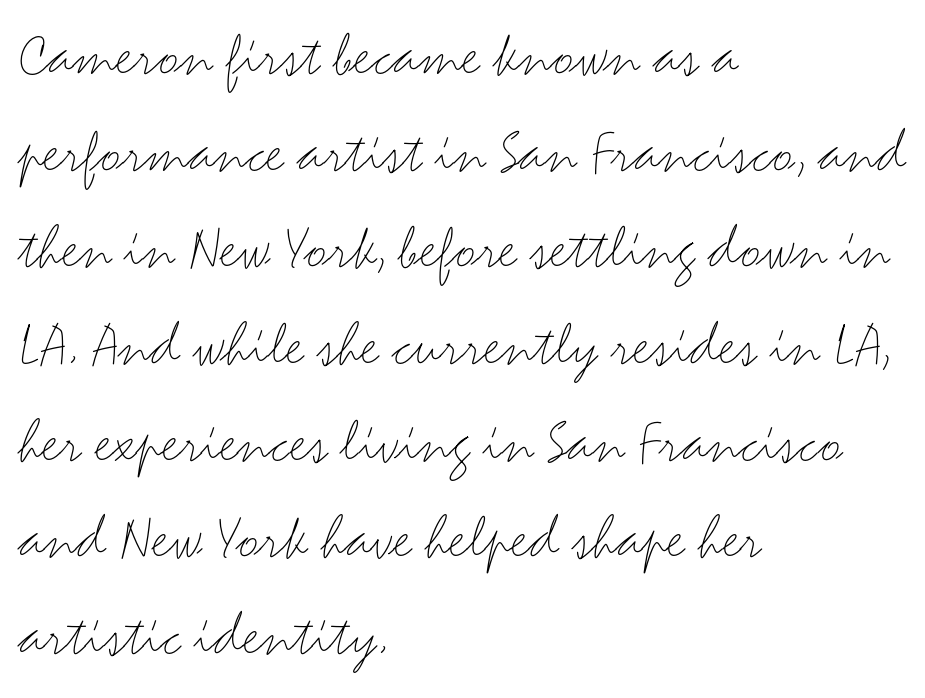
Q: Is the text bold? A: No.
Q: Is the text italic (slanted)? A: Yes.
Q: Is the typeface a serif or a sans-serif typeface? A: Sans-serif.
Q: Is the text underlined? A: No.
Q: How is the paragraph aligned? A: Left-aligned.
Q: Is the spacing between letters normal or unusually wide? A: Normal.
Q: Is the spacing between lines tight, normal or loose? A: Normal.
Q: Width (condensed, normal, or wide)? A: Wide.
Q: Stroke contrast? A: Medium.
Q: x-height? A: Small.
Q: Monospaced? A: No.
